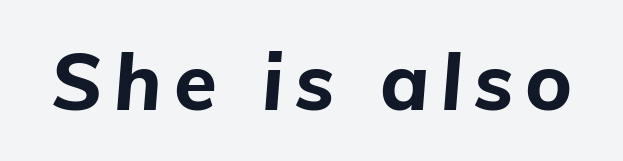
Q: Is the text bold? A: Yes.
Q: Is the text italic (slanted)? A: Yes, it leans right by about 5 degrees.
Q: Is the text underlined? A: No.
Q: Width (condensed, normal, or wide)? A: Normal.
Q: Stroke contrast? A: Low.
Q: x-height? A: Medium.
Q: Monospaced? A: No.
